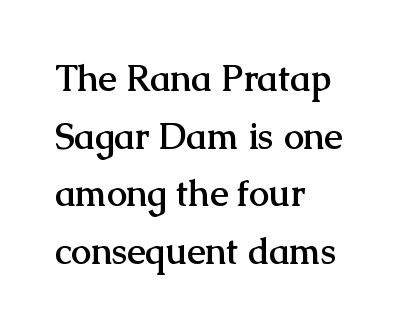
You could call the tracking neutral — neither tight nor loose. Set as a true bold cut, around the 700 mark. The rendering uses natural spacing where letterforms have individual widths. Has an underline been added? It has not. The letters stand straight up with perfectly vertical stems. In terms of letterform style, serifs are clearly present.
